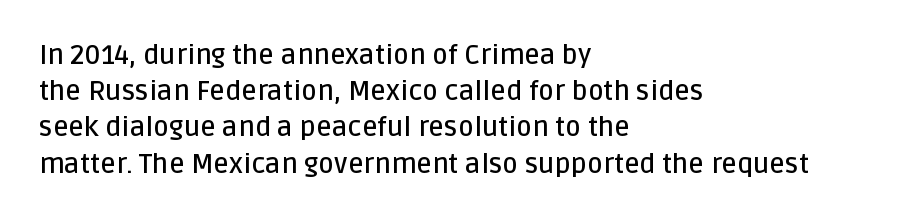
Q: Is the text bold? A: Semi-bold.
Q: Is the text italic (slanted)? A: No, it is upright.
Q: Is the text underlined? A: No.
Q: How is the paragraph aligned? A: Left-aligned.
Q: Is the spacing between letters normal or unusually wide? A: Normal.
Q: Is the spacing between lines tight, normal or loose? A: Normal.
